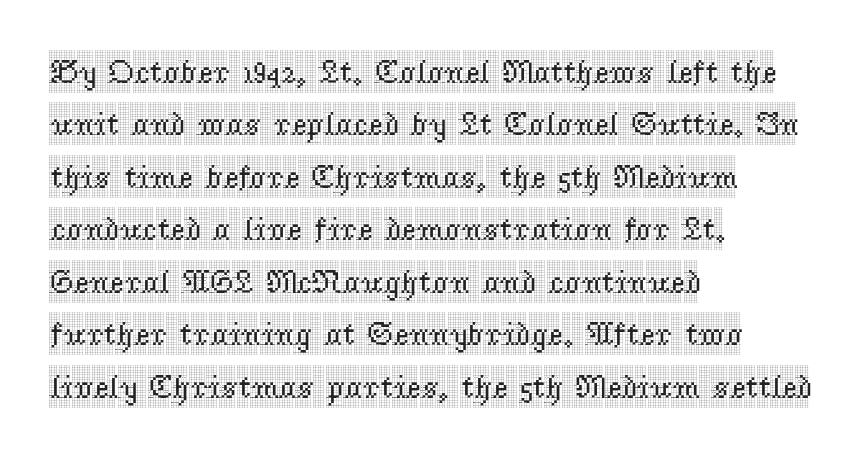
The area under the type is left untouched. The rag falls on the right side of this text block. Here the designer chose a conventional face with non-uniform glyph widths. Compared with typical body copy, the letter spacing here is the same. The font family rendered here belongs to the serif group.
